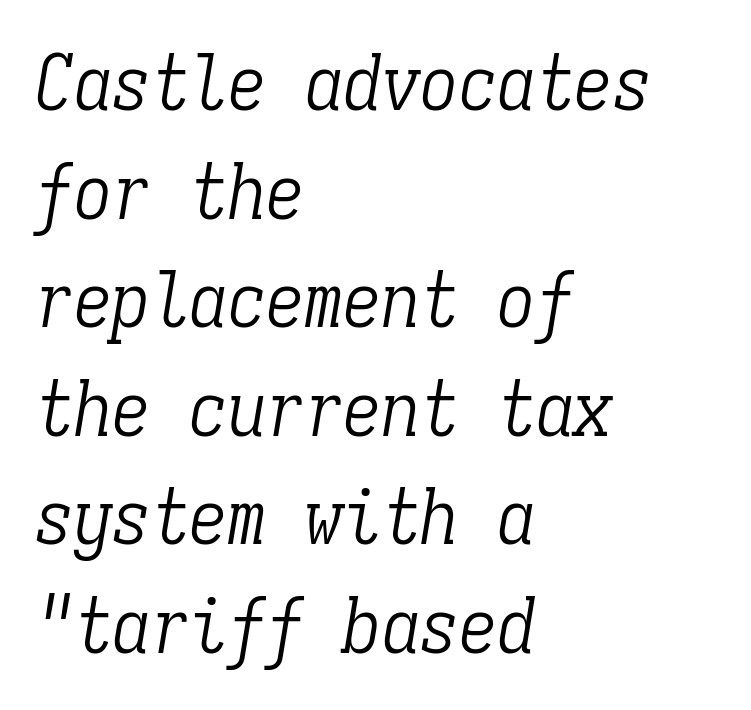
Honestly, the letter spacing is just normal — you wouldn't notice it. There's an unmistakable incline to the writing here. No chunkiness to these letters — they're not bold. What kind of face is this? One with serifs.
